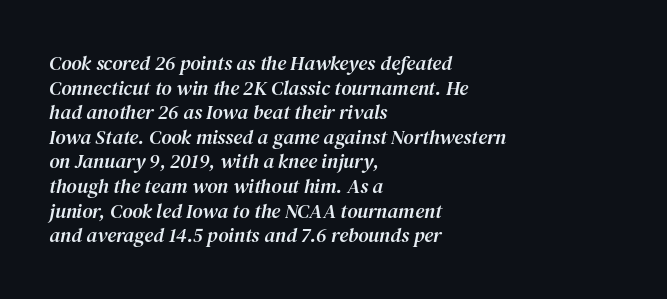
This sample uses an oblique cut, with every glyph tilted off the vertical. Nobody touched the tracking dial on this one. Glance below the letters and you will spot only blank space. The paragraph has a hard left edge and a soft right edge.
